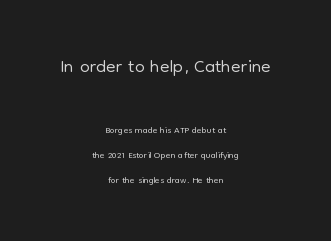
Heft: none added — not bold. Regarding serifs, this sample does without them. Caption: standard tracking, unaltered. The string is rendered with underlining switched off. Character size in the leading block exceeds that of the trailing block.
